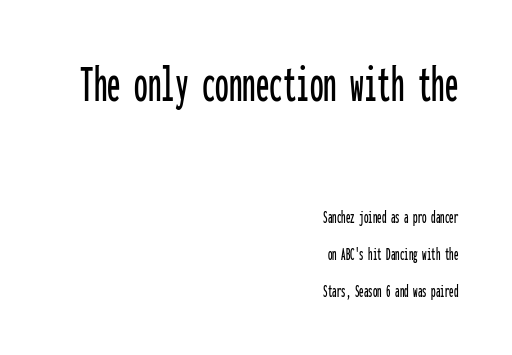
Reading top to bottom, the characters get smaller at the block break. You can tell it's not italic because the verticals are truly vertical. Does the copy run flush right? Yes — the right margin is perfectly even. Nothing sits at the stroke ends, so this counts as sans-serif.
